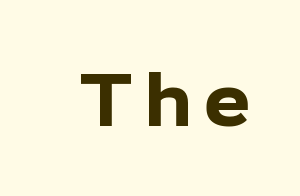
Q: Is the text bold? A: Yes.
Q: Is the text italic (slanted)? A: No, it is upright.
Q: Is the typeface a serif or a sans-serif typeface? A: Sans-serif.
Q: Is the text underlined? A: No.
Q: Width (condensed, normal, or wide)? A: Normal.
Q: Stroke contrast? A: Low.
Q: x-height? A: Medium.
Q: Monospaced? A: No.
